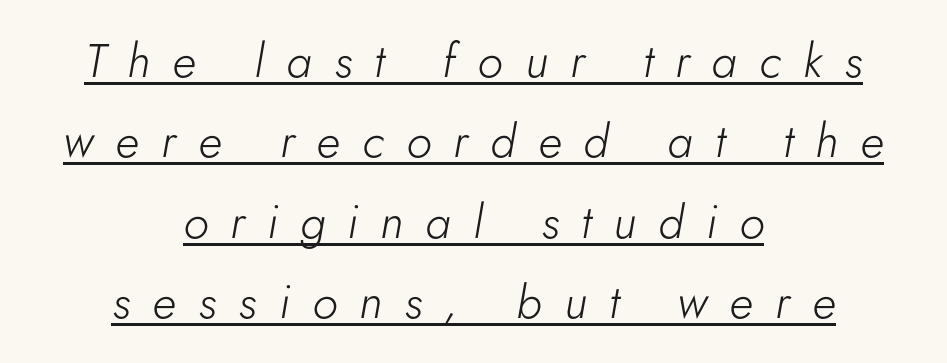
{"italic": "yes", "lean": "right", "slant_degrees": 5, "bold": "no", "weight": "light", "width": "normal", "stroke_contrast": "low", "x_height": "small", "monospaced": "no", "underline": "yes", "align": "center", "line_spacing_ratio": 1.71, "letter_spacing": "wide", "letter_spacing_em": 0.47, "glyph_px": 47}
